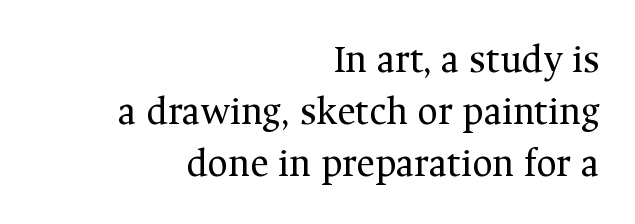
Q: Is the text bold? A: No.
Q: Is the text italic (slanted)? A: No, it is upright.
Q: Is the typeface a serif or a sans-serif typeface? A: Serif.
Q: Is the text underlined? A: No.
Q: How is the paragraph aligned? A: Right-aligned.
Q: Is the spacing between letters normal or unusually wide? A: Normal.
Q: Is the spacing between lines tight, normal or loose? A: Normal.
Q: Width (condensed, normal, or wide)? A: Normal.
Q: Stroke contrast? A: Medium.
Q: x-height? A: Medium.
Q: Monospaced? A: No.
